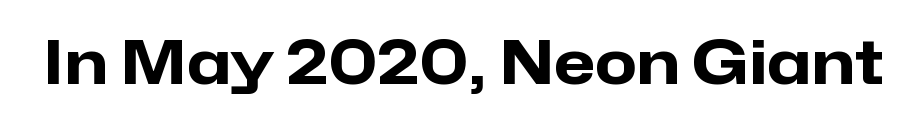
The image shows 61 px heavy sans-serif type, upright; set normal letter spacing, not underlined; low stroke contrast and a medium x-height.
